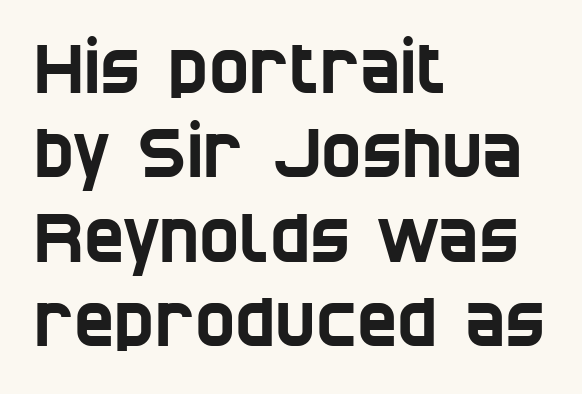
{"serif": "no", "width": "condensed", "stroke_contrast": "low", "x_height": "large", "monospaced": "no", "underline": "no", "align": "left", "line_spacing_ratio": 1.24, "letter_spacing": "normal", "letter_spacing_em": 0.0, "glyph_px": 68}
